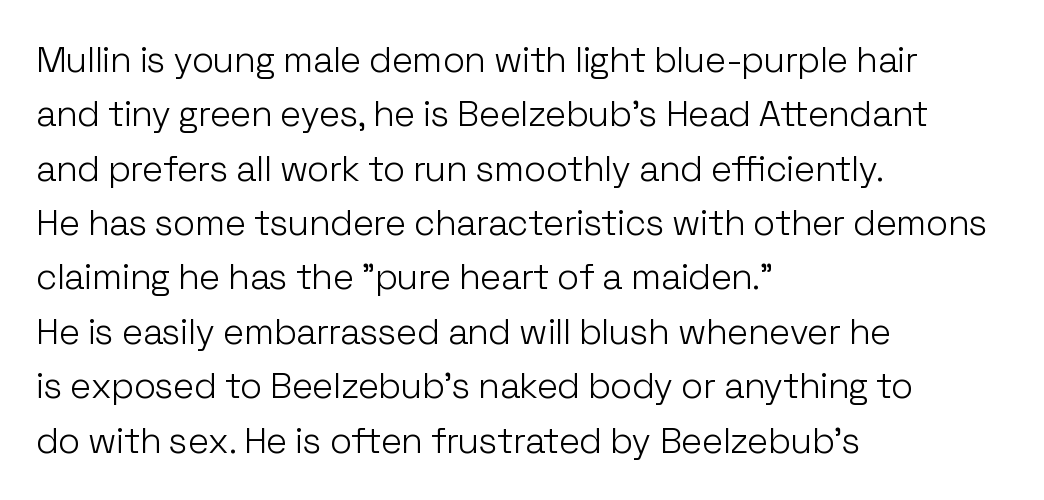
{"serif": "no", "italic": "no", "bold": "no", "weight": "light", "width": "normal", "stroke_contrast": "low", "x_height": "medium", "monospaced": "no", "underline": "no", "align": "left", "line_spacing": "normal", "line_spacing_ratio": 1.51, "letter_spacing": "normal", "letter_spacing_em": 0.0, "glyph_px": 36}
